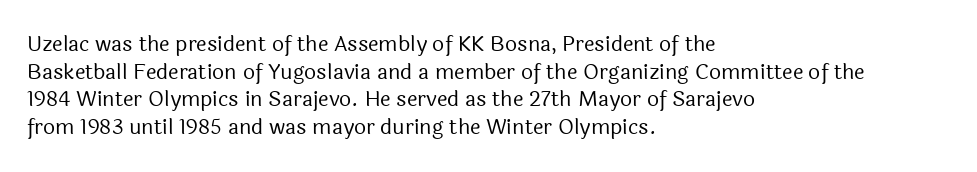
Every stem runs plumb, perpendicular to the baseline. Leftover space on each line is placed entirely after the last word. Check the space under the baseline: it is left empty. This reads as an unemphasized weight, regular at the heaviest. Caption: standard tracking, unaltered.
